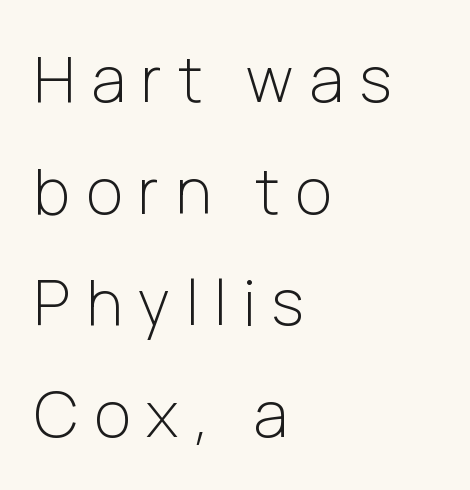
What kind of face is this? One without serifs — a sans. Leftover space on each line is placed entirely after the last word. The letters are spread apart with noticeably loose tracking. Characters remain perfectly vertical along every line. The string is rendered with underlining switched off.
